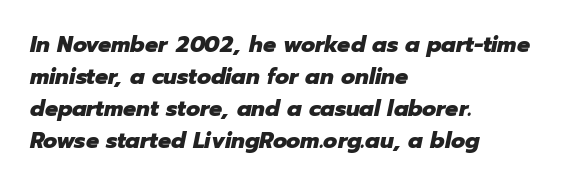
{"italic": "yes", "lean": "right", "slant_degrees": 12, "bold": "yes", "underline": "no", "align": "left", "line_spacing": "normal", "line_spacing_ratio": 1.39, "letter_spacing": "normal", "letter_spacing_em": 0.0, "glyph_px": 23}
